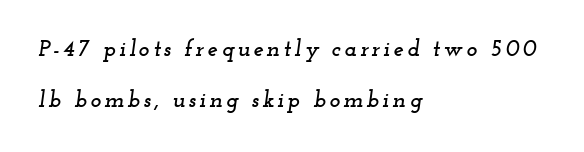
Q: Is the text italic (slanted)? A: Yes, it leans right by about 12 degrees.
Q: Is the text underlined? A: No.
Q: How is the paragraph aligned? A: Left-aligned.
Q: Is the spacing between lines tight, normal or loose? A: Loose.
